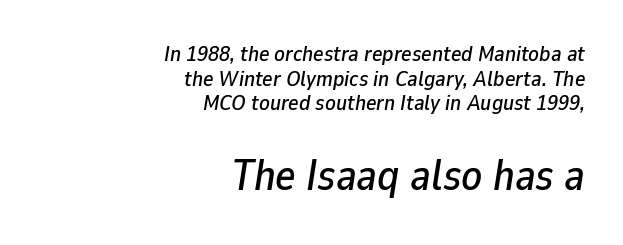
The image shows 43 px text type, italic (leaning right); set right-aligned, tight line spacing (1.12x), normal letter spacing, not underlined; the second (bottom) block is 1.95x larger; low stroke contrast and a medium x-height.
